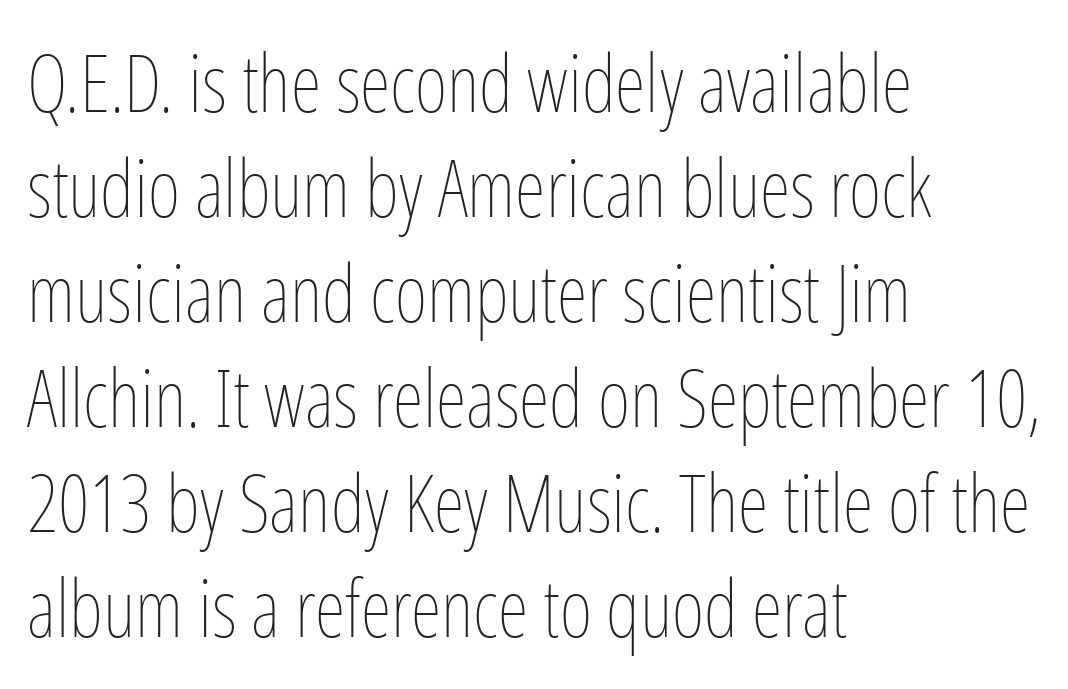
Q: Is the text bold? A: No.
Q: Is the text italic (slanted)? A: No, it is upright.
Q: Is the text underlined? A: No.
Q: How is the paragraph aligned? A: Left-aligned.
Q: Is the spacing between letters normal or unusually wide? A: Normal.
Q: Is the spacing between lines tight, normal or loose? A: Normal.
Q: Width (condensed, normal, or wide)? A: Condensed.
Q: Stroke contrast? A: Low.
Q: x-height? A: Medium.
Q: Monospaced? A: No.
